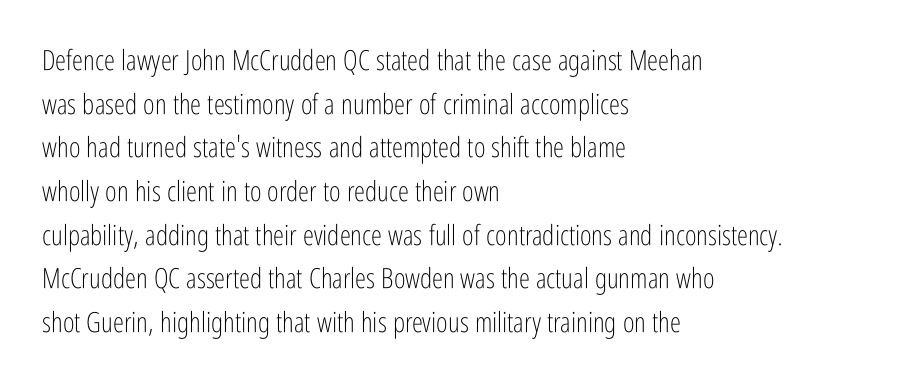
The image shows 28 px light, condensed sans-serif type, upright; set left-aligned, normal line spacing (1.56x), normal letter spacing, not underlined; low stroke contrast and a medium x-height.
